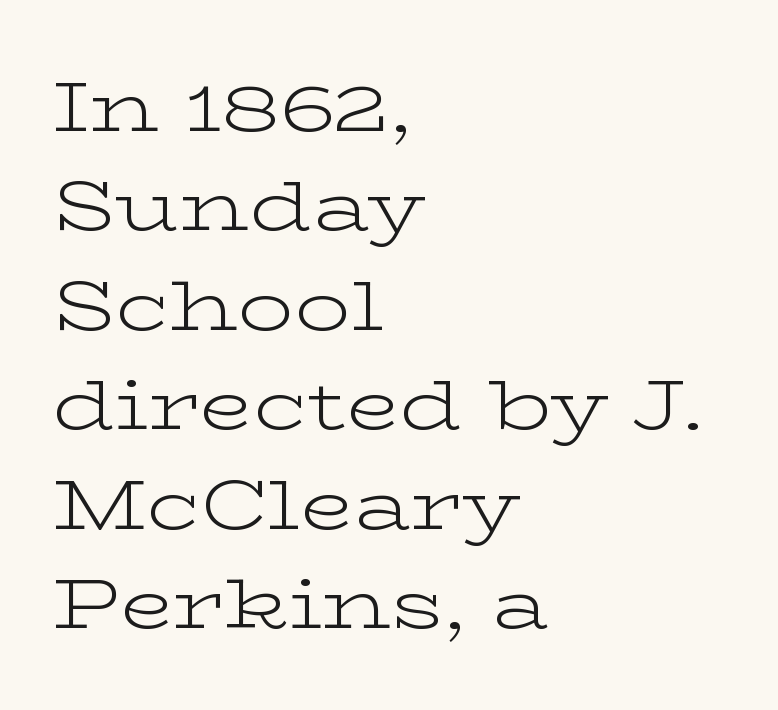
The image shows 70 px light, wide serif type, upright; set left-aligned, normal line spacing (1.42x), normal letter spacing, not underlined; low stroke contrast and a medium x-height.
